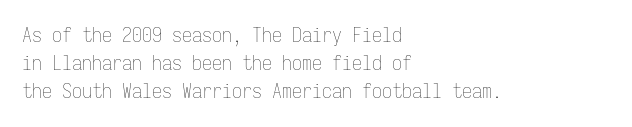
Q: Is the text bold? A: No.
Q: Is the text italic (slanted)? A: No, it is upright.
Q: Is the text underlined? A: No.
Q: How is the paragraph aligned? A: Left-aligned.
Q: Is the spacing between letters normal or unusually wide? A: Normal.
Q: Is the spacing between lines tight, normal or loose? A: Normal.
